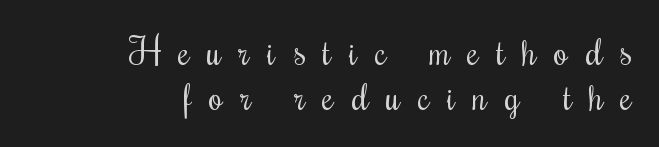
{"serif": "yes", "bold": "no", "weight": "regular", "width": "condensed", "stroke_contrast": "medium", "x_height": "small", "monospaced": "no", "underline": "no", "align": "right", "line_spacing_ratio": 1.24, "letter_spacing": "wide", "letter_spacing_em": 0.49, "glyph_px": 36}
